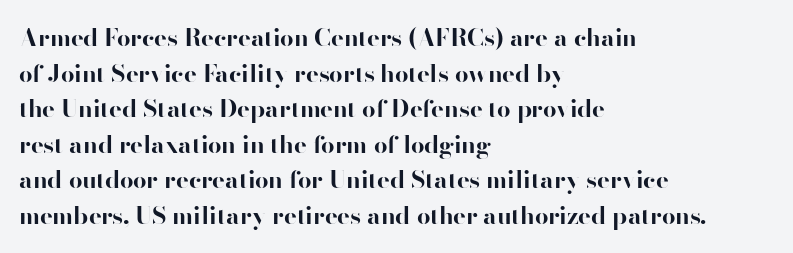
{"italic": "no", "bold": "yes", "underline": "no", "align": "left", "line_spacing": "normal", "line_spacing_ratio": 1.48, "letter_spacing": "normal", "letter_spacing_em": 0.0, "glyph_px": 24}
